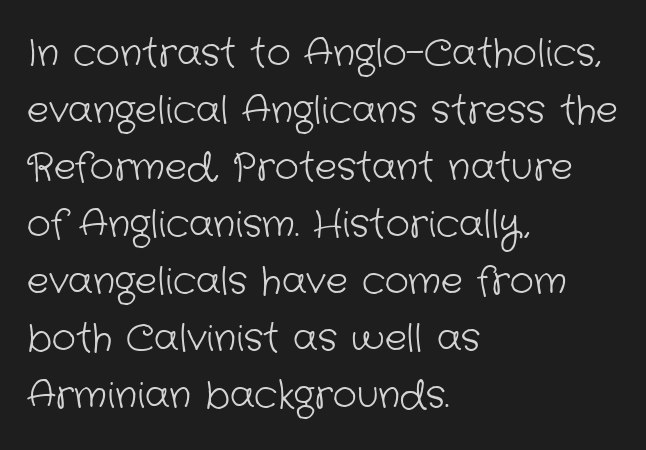
The image shows 37 px light sans-serif type; set left-aligned, normal line spacing (1.54x), normal letter spacing, not underlined; low stroke contrast and a medium x-height.
